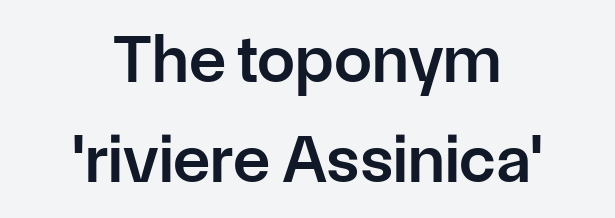
{"serif": "no", "italic": "no", "bold": "semi", "weight": "semibold", "width": "normal", "stroke_contrast": "low", "x_height": "medium", "monospaced": "no", "underline": "no", "align": "center", "line_spacing": "normal", "line_spacing_ratio": 1.47, "letter_spacing": "normal", "letter_spacing_em": 0.0, "glyph_px": 68}
